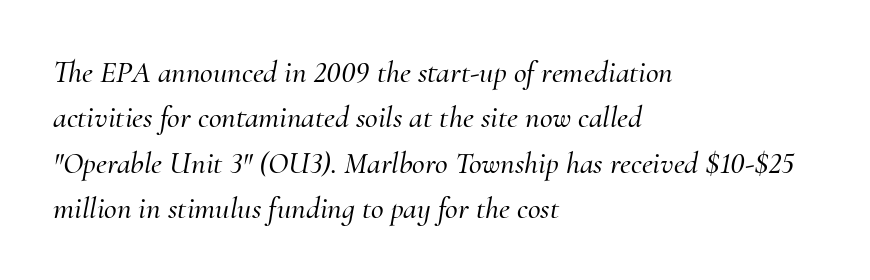
{"serif": "yes", "italic": "yes", "lean": "right", "slant_degrees": 10, "width": "normal", "stroke_contrast": "medium", "x_height": "small", "monospaced": "no", "underline": "no", "align": "left", "line_spacing": "normal", "line_spacing_ratio": 1.46, "letter_spacing": "normal", "letter_spacing_em": 0.0, "glyph_px": 31}
